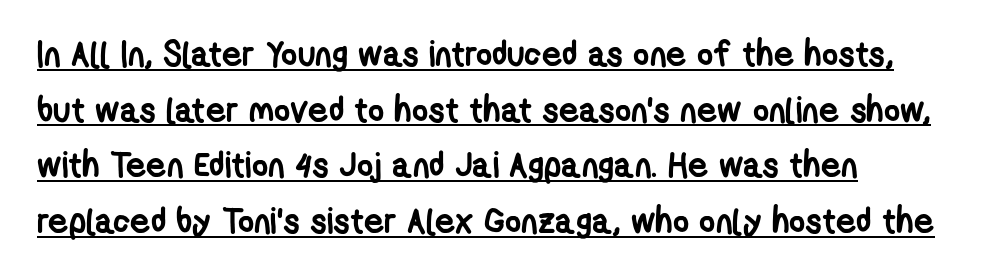
Q: Is the text bold? A: Yes.
Q: Is the typeface a serif or a sans-serif typeface? A: Sans-serif.
Q: Is the text underlined? A: Yes.
Q: Is the spacing between letters normal or unusually wide? A: Normal.
Q: Is the spacing between lines tight, normal or loose? A: Normal.
Q: Width (condensed, normal, or wide)? A: Condensed.
Q: Stroke contrast? A: Low.
Q: x-height? A: Medium.
Q: Monospaced? A: No.
